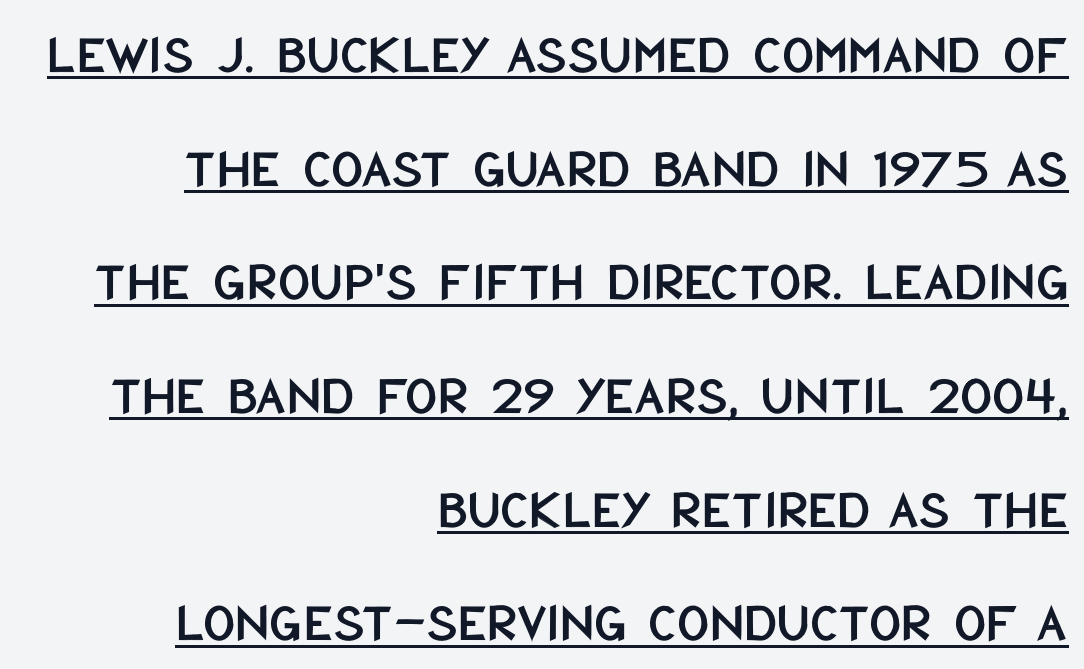
Here the glyphs are tracked normally, forming tight word shapes. Teacher's note: observe the even right margin — that is flush-right alignment. Somebody hit Ctrl+U on this one — the words are underlined. Leading is clearly above the norm, producing a sparse column. A typesetter would call this proportional, since set widths differ per character.
